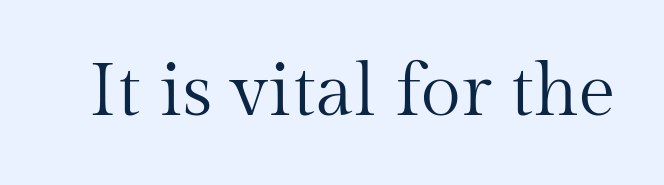
The image shows 74 px regular-weight serif type, upright; set normal letter spacing, not underlined; medium stroke contrast and a medium x-height.
